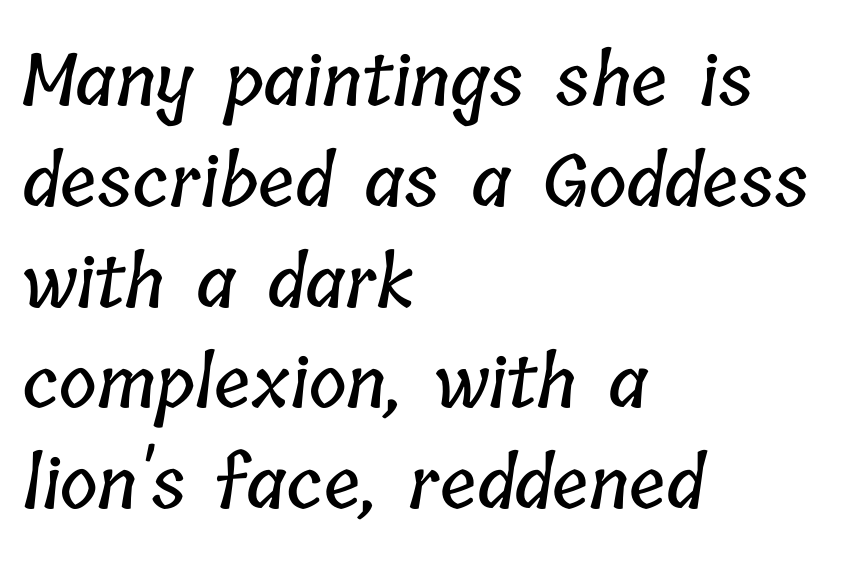
{"width": "condensed", "stroke_contrast": "low", "x_height": "medium", "monospaced": "no", "underline": "no", "align": "left", "line_spacing": "normal", "line_spacing_ratio": 1.4, "letter_spacing": "normal", "letter_spacing_em": 0.0, "glyph_px": 72}
